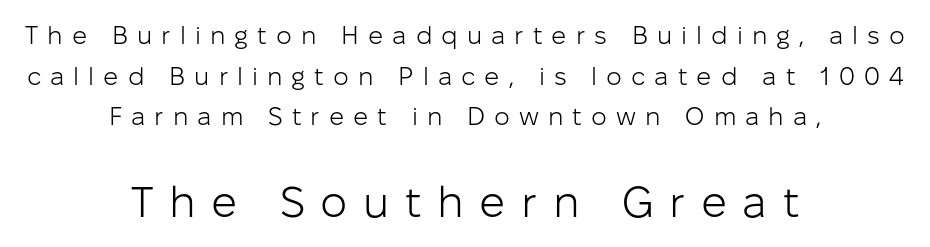
{"serif": "no", "italic": "no", "bold": "no", "weight": "light", "width": "normal", "stroke_contrast": "low", "x_height": "medium", "monospaced": "no", "underline": "no", "align": "center", "line_spacing": "normal", "line_spacing_ratio": 1.63, "letter_spacing": "wide", "letter_spacing_em": 0.36, "larger_block": "second", "size_ratio": 1.72, "glyph_px": 43}
